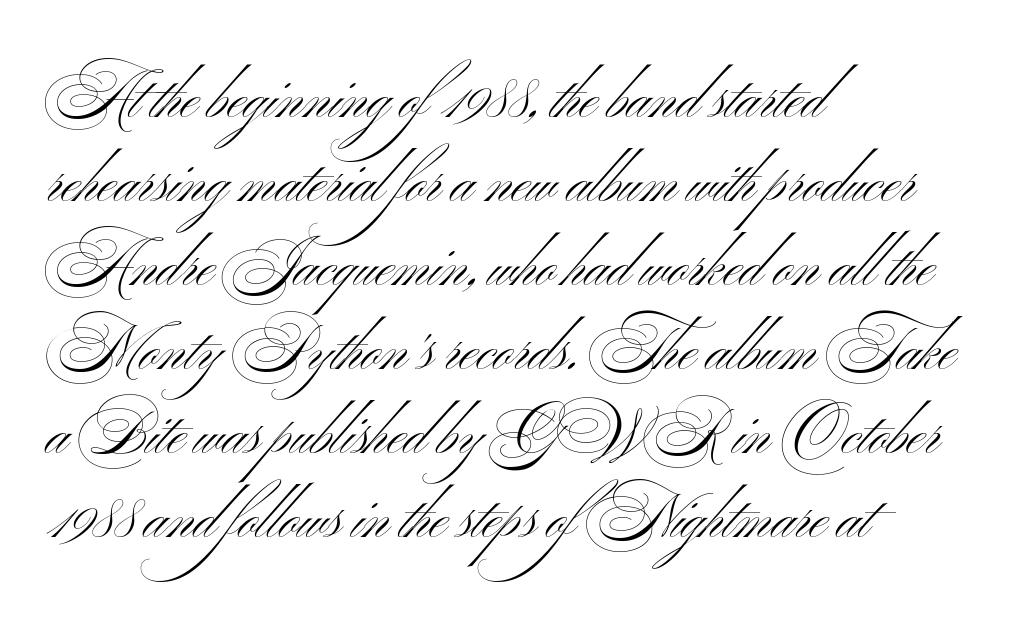
Q: Is the text bold? A: No.
Q: Is the text italic (slanted)? A: Yes.
Q: Is the typeface a serif or a sans-serif typeface? A: Sans-serif.
Q: Is the text underlined? A: No.
Q: How is the paragraph aligned? A: Left-aligned.
Q: Is the spacing between letters normal or unusually wide? A: Normal.
Q: Is the spacing between lines tight, normal or loose? A: Normal.
Q: Width (condensed, normal, or wide)? A: Wide.
Q: Stroke contrast? A: Medium.
Q: x-height? A: Small.
Q: Monospaced? A: No.
